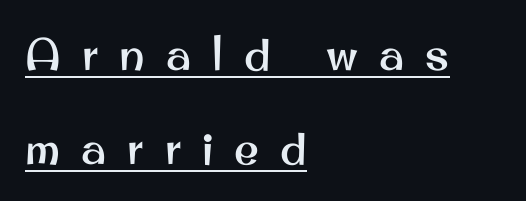
Q: Is the text italic (slanted)? A: No, it is upright.
Q: Is the typeface a serif or a sans-serif typeface? A: Sans-serif.
Q: Is the text underlined? A: Yes.
Q: How is the paragraph aligned? A: Left-aligned.
Q: Is the spacing between letters normal or unusually wide? A: Unusually wide.
Q: Is the spacing between lines tight, normal or loose? A: Loose.
Q: Width (condensed, normal, or wide)? A: Normal.
Q: Stroke contrast? A: Medium.
Q: x-height? A: Small.
Q: Monospaced? A: No.
